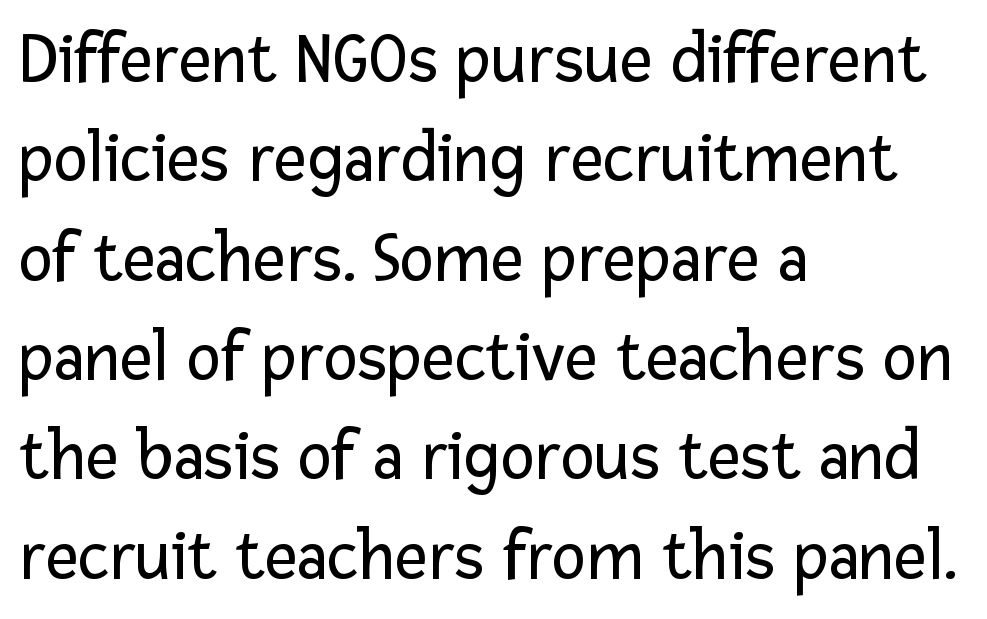
Q: Is the text bold? A: No.
Q: Is the text italic (slanted)? A: No, it is upright.
Q: Is the typeface a serif or a sans-serif typeface? A: Sans-serif.
Q: Is the text underlined? A: No.
Q: How is the paragraph aligned? A: Left-aligned.
Q: Is the spacing between letters normal or unusually wide? A: Normal.
Q: Is the spacing between lines tight, normal or loose? A: Normal.
Q: Width (condensed, normal, or wide)? A: Normal.
Q: Stroke contrast? A: Low.
Q: x-height? A: Medium.
Q: Monospaced? A: No.
